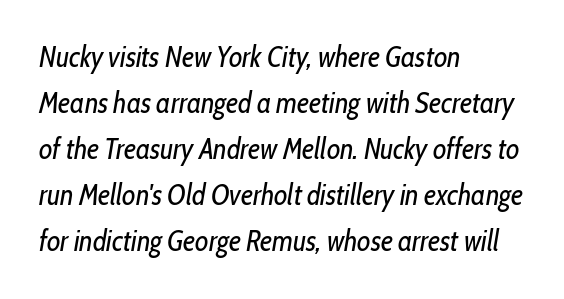
{"italic": "yes", "lean": "right", "slant_degrees": 10, "bold": "no", "weight": "regular", "width": "condensed", "stroke_contrast": "low", "x_height": "medium", "monospaced": "no", "underline": "no", "align": "left", "line_spacing": "normal", "line_spacing_ratio": 1.59, "letter_spacing": "normal", "letter_spacing_em": 0.0, "glyph_px": 29}
